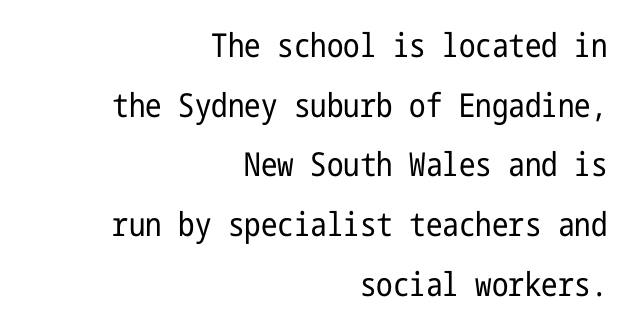
The image shows 33 px regular-weight, condensed sans-serif type, upright; set right-aligned, line spacing 1.81x, normal letter spacing, not underlined; low stroke contrast and a medium x-height.
